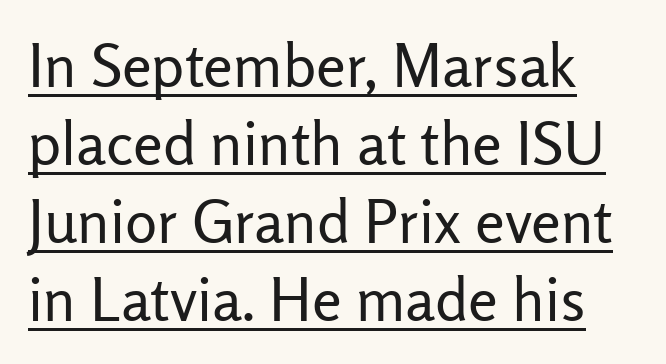
No italicization has been applied; the sample stays upright. A rule runs beneath these lines of type. Spacing between characters is what you'd get straight out of the box. Weight: not bold — regular or lighter.
